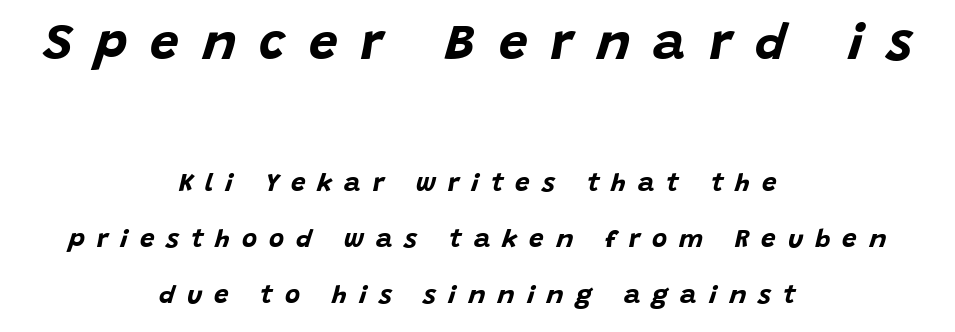
The image shows 51 px bold type, italic (leaning right); set centered, loose line spacing (2.15x), unusually wide letter spacing (+0.46 em), not underlined; the first (top) block is 1.96x larger; low stroke contrast and a large x-height.
